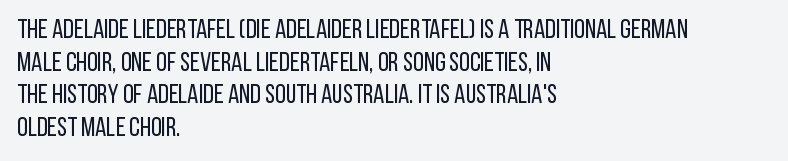
What stands out about the letter spacing? Nothing — it is the standard amount. This is not heavy type; no bold has been used. Just letters on the line, the space beneath them empty. Notice how the stems are strictly vertical — no italics here. This rendering uses left alignment, leaving the right contour irregular.
